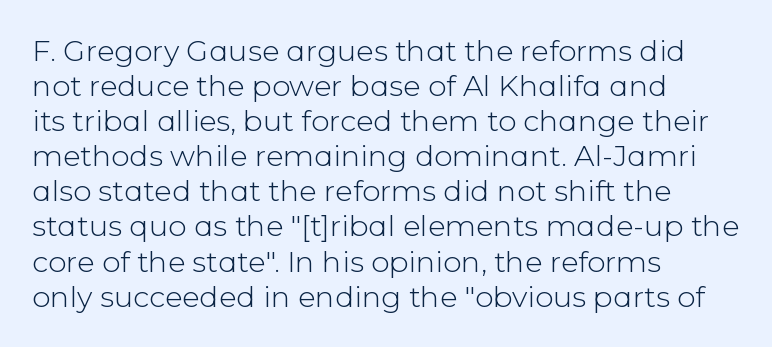
Only glyphs here, with clear space below each row. The typesetter chose a ragged-right arrangement here. This sample has the flowing, uneven cadence of proportional lettering. This sample uses plain, unmodified letter spacing.
